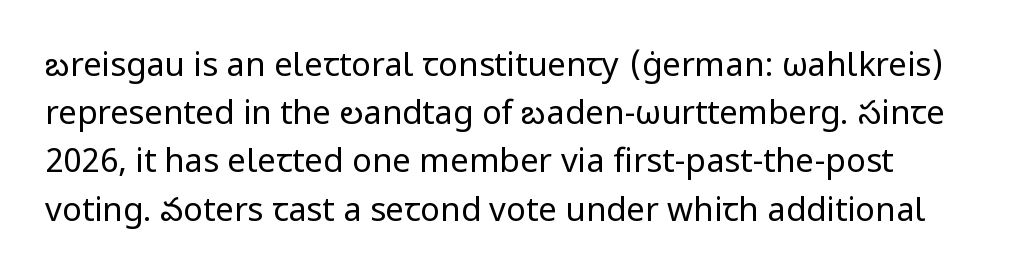
Q: Is the text bold? A: No.
Q: Is the text italic (slanted)? A: No, it is upright.
Q: Is the typeface a serif or a sans-serif typeface? A: Sans-serif.
Q: Is the text underlined? A: No.
Q: Is the spacing between letters normal or unusually wide? A: Normal.
Q: Is the spacing between lines tight, normal or loose? A: Normal.
Q: Width (condensed, normal, or wide)? A: Normal.
Q: Stroke contrast? A: Low.
Q: x-height? A: Medium.
Q: Monospaced? A: No.
